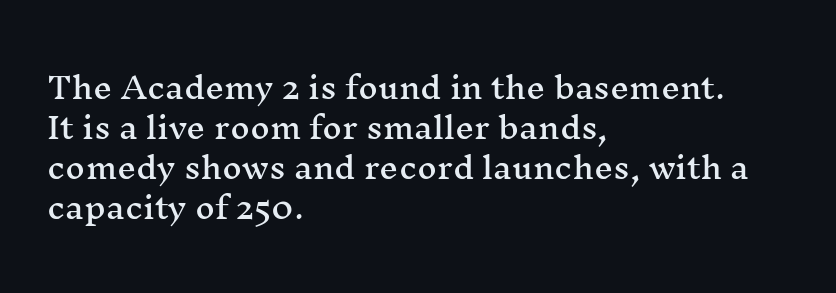
{"serif": "yes", "italic": "no", "width": "wide", "stroke_contrast": "medium", "x_height": "medium", "monospaced": "no", "underline": "no", "align": "left", "line_spacing": "normal", "line_spacing_ratio": 1.33, "letter_spacing": "normal", "letter_spacing_em": 0.0, "glyph_px": 30}
